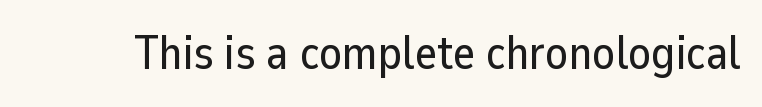
Q: Is the text italic (slanted)? A: No, it is upright.
Q: Is the typeface a serif or a sans-serif typeface? A: Sans-serif.
Q: Is the text underlined? A: No.
Q: Is the spacing between letters normal or unusually wide? A: Normal.
Q: Width (condensed, normal, or wide)? A: Normal.
Q: Stroke contrast? A: Low.
Q: x-height? A: Medium.
Q: Monospaced? A: No.
